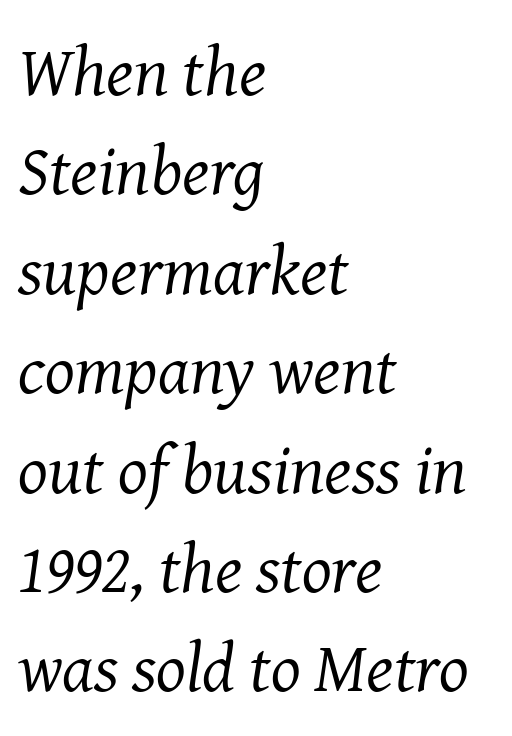
Vertically, the passage feels balanced, rows spaced as you'd expect. Unbolded letterforms with no extra heft. Default kerning and tracking; the words read as compact shapes. Line beginnings align vertically; line endings do not. When letters slant like this, we call the style italic. Honestly, there is no underline to notice here at all.
